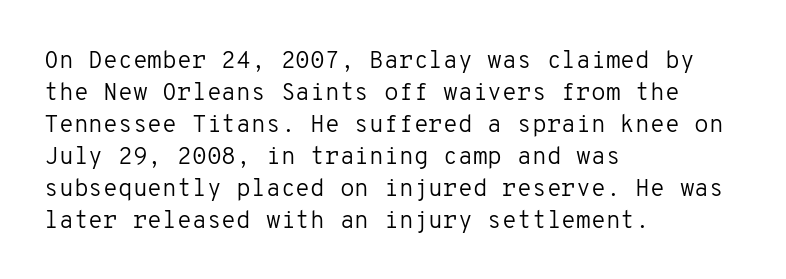
The image shows 24 px text type, upright; set left-aligned, normal line spacing (1.33x), normal letter spacing, not underlined.
